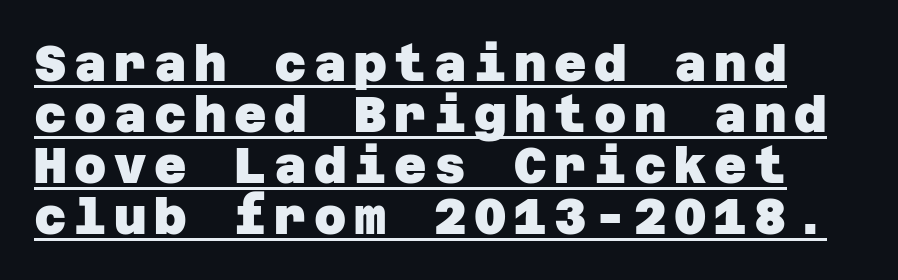
In terms of weight, the rendering is a true, heavy bold. The rendering shows plain stroke endings on the letterforms — a sans-serif design. A typesetter would call this leading minimal, almost set solid. The lettering is marked with a stroke running underneath it.
